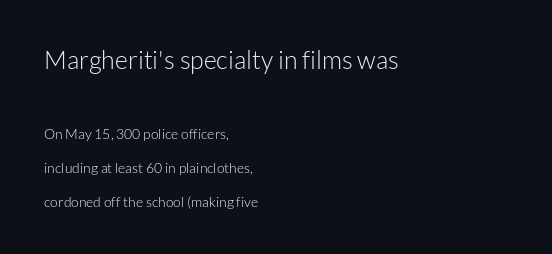
A student would call this left alignment; a typographer would say flush left, rag right. Block one is the big one; block two sits smaller underneath. A typesetter would call this zero additional tracking. The letters stand upright; this is a roman face.
